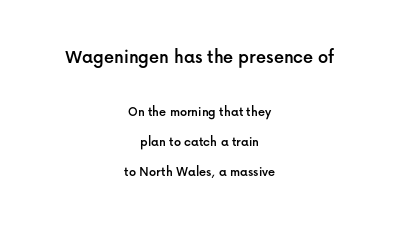
Teacher's note: observe the equal gaps on both sides — that is centered alignment. The rendering shrinks the type as you move from the upper chunk to the lower. Letter spacing: default. Plain, unruled lines of type. Italic: no, the glyphs are upright roman. The designer dialed line spacing up above the default.
